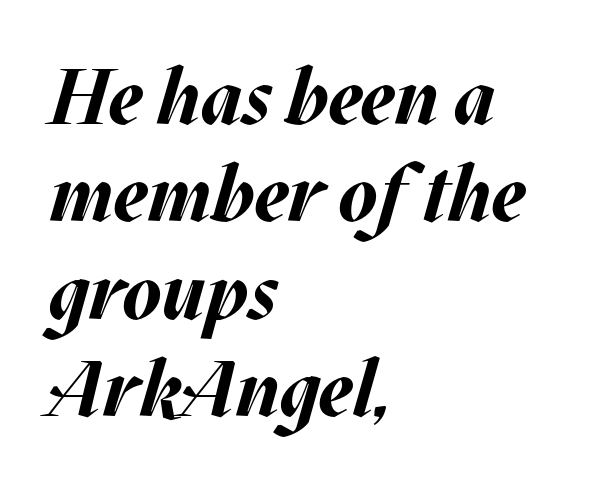
{"italic": "yes", "lean": "right", "slant_degrees": 17, "bold": "yes", "weight": "bold", "width": "normal", "stroke_contrast": "medium", "x_height": "large", "monospaced": "no", "underline": "no", "align": "left", "line_spacing": "normal", "line_spacing_ratio": 1.25, "letter_spacing": "normal", "letter_spacing_em": 0.0, "glyph_px": 78}
